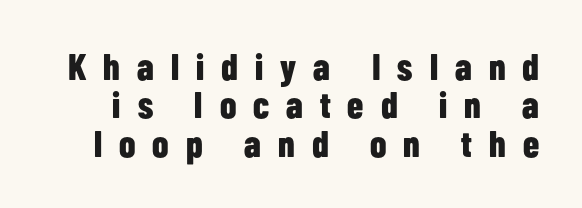
{"serif": "no", "italic": "no", "bold": "yes", "weight": "bold", "width": "condensed", "stroke_contrast": "low", "x_height": "medium", "monospaced": "no", "underline": "no", "line_spacing": "tight", "line_spacing_ratio": 1.04, "letter_spacing": "wide", "letter_spacing_em": 0.46, "glyph_px": 37}
